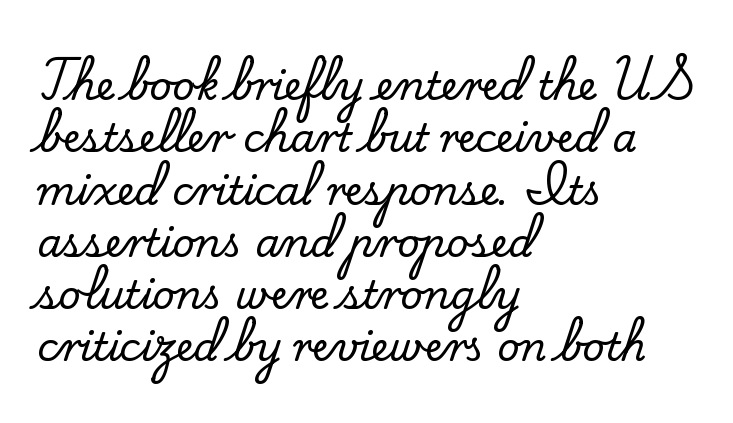
The rendering uses a moderate line-height, typical for paragraphs. These lines keep a tight, regular rhythm from letter to letter. The compositor pushed each line to the left boundary.
